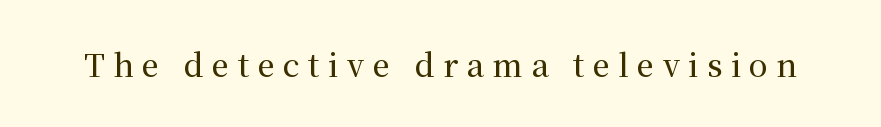
Q: Is the text italic (slanted)? A: No, it is upright.
Q: Is the typeface a serif or a sans-serif typeface? A: Serif.
Q: Is the text underlined? A: No.
Q: Is the spacing between letters normal or unusually wide? A: Unusually wide.
Q: Width (condensed, normal, or wide)? A: Normal.
Q: Stroke contrast? A: Medium.
Q: x-height? A: Medium.
Q: Monospaced? A: No.
